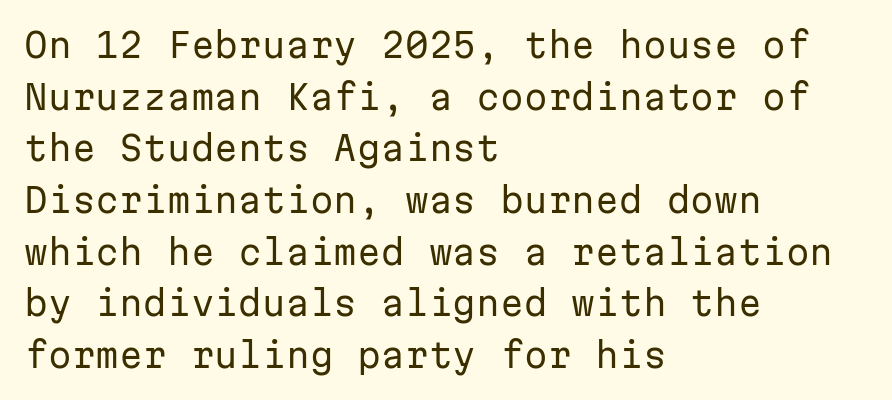
Q: Is the text bold? A: No.
Q: Is the text italic (slanted)? A: No, it is upright.
Q: Is the typeface a serif or a sans-serif typeface? A: Sans-serif.
Q: Is the text underlined? A: No.
Q: How is the paragraph aligned? A: Left-aligned.
Q: Is the spacing between letters normal or unusually wide? A: Normal.
Q: Is the spacing between lines tight, normal or loose? A: Normal.
Q: Width (condensed, normal, or wide)? A: Normal.
Q: Stroke contrast? A: Low.
Q: x-height? A: Medium.
Q: Monospaced? A: Yes.
